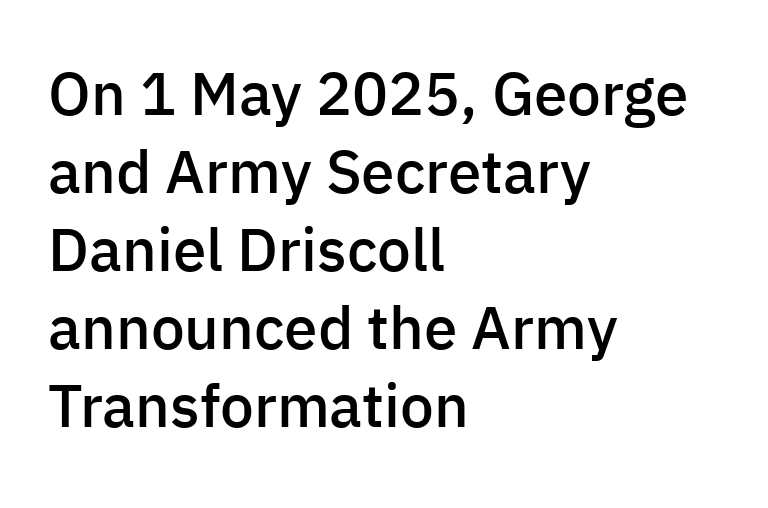
The image shows 60 px semibold sans-serif type, upright; set left-aligned, normal line spacing (1.3x), normal letter spacing, not underlined; low stroke contrast and a medium x-height.
